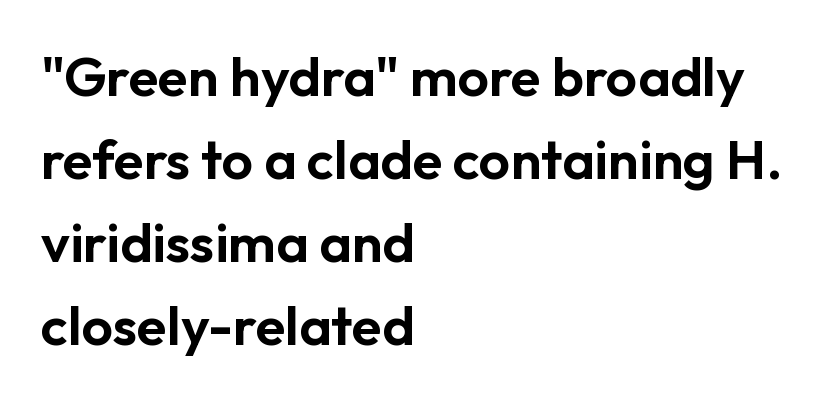
Q: Is the text italic (slanted)? A: No, it is upright.
Q: Is the typeface a serif or a sans-serif typeface? A: Sans-serif.
Q: Is the text underlined? A: No.
Q: How is the paragraph aligned? A: Left-aligned.
Q: Is the spacing between letters normal or unusually wide? A: Normal.
Q: Is the spacing between lines tight, normal or loose? A: Normal.
Q: Width (condensed, normal, or wide)? A: Normal.
Q: Stroke contrast? A: Low.
Q: x-height? A: Medium.
Q: Monospaced? A: No.
